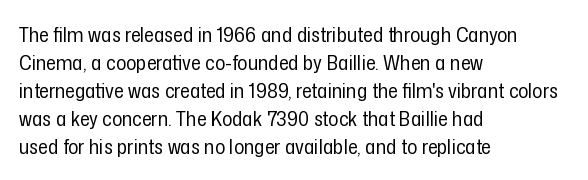
{"italic": "no", "bold": "no", "underline": "no", "align": "left", "line_spacing": "normal", "line_spacing_ratio": 1.33, "letter_spacing": "normal", "letter_spacing_em": 0.0, "glyph_px": 21}
